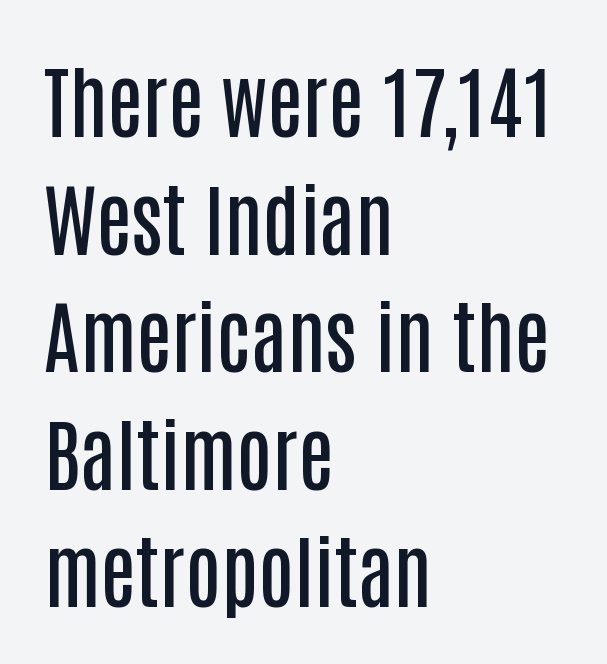
Tracking value appears to be zero — textbook default spacing. Each letter keeps its own natural width here, so spacing adapts to shape. The designer went with a sans here, leaving each stem footless. This is roman type, the default non-slanted kind. Does the weight exceed regular? Yes, but only to semibold. Whoever set this chose a conventional vertical rhythm.
